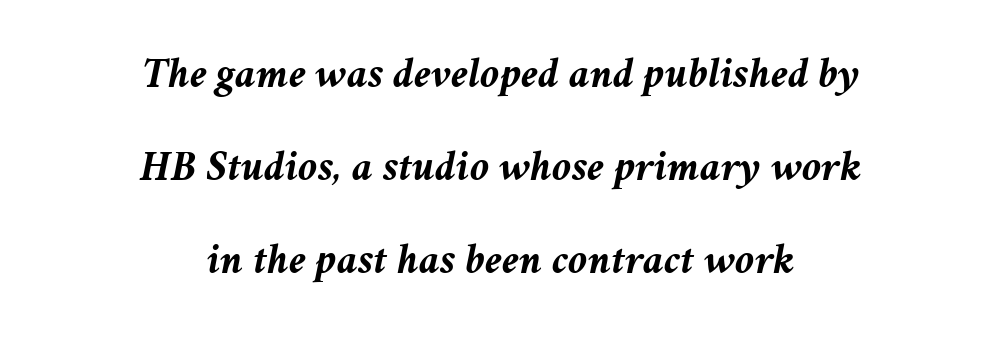
The image shows 43 px semibold type, italic (leaning right); set centered, loose line spacing (2.16x), normal letter spacing, not underlined; medium stroke contrast and a medium x-height.
